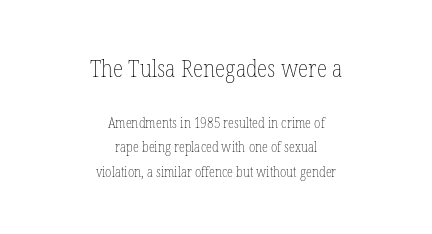
Type without underlining. Block one is the big one; block two sits smaller underneath. The letters stand straight up with perfectly vertical stems. These lines are centered, leaving both edges ragged.
